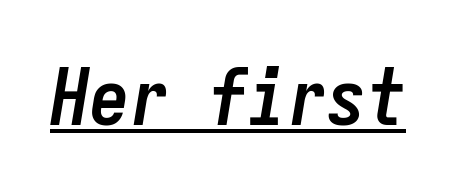
{"italic": "yes", "lean": "right", "slant_degrees": 9, "bold": "yes", "weight": "semibold", "width": "condensed", "stroke_contrast": "low", "x_height": "medium", "monospaced": "yes", "underline": "yes", "letter_spacing": "normal", "letter_spacing_em": 0.0, "glyph_px": 79}
